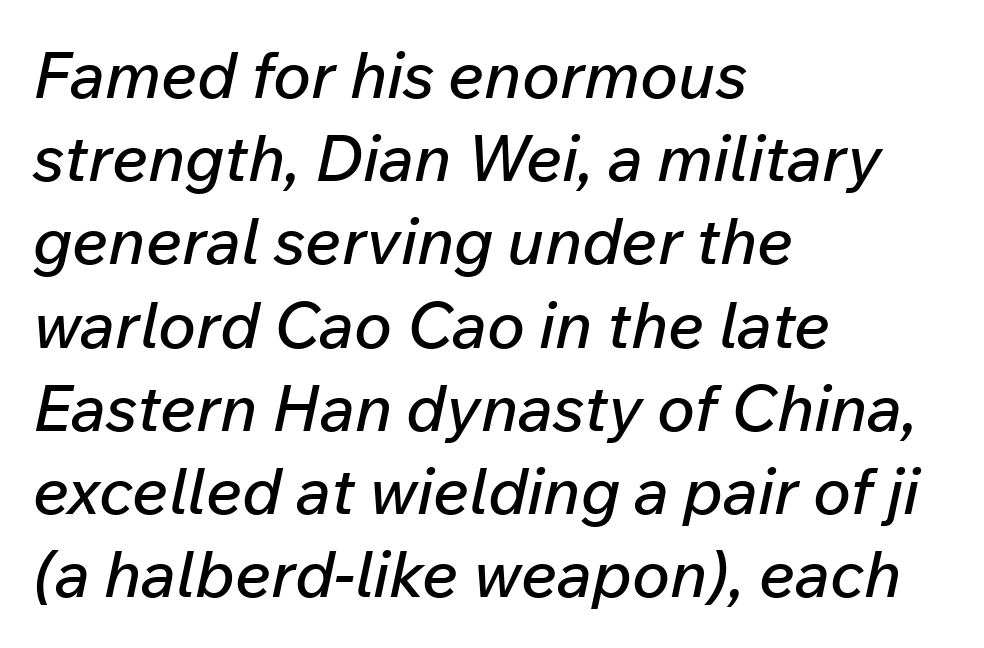
If you drew a ruler down the left edge, every line would touch it. Yep, that's italic — everything's leaning. Students, observe: this is what conventionally led text looks like. Is this a fixed-width face? No — the glyphs have proportional, varying widths.
